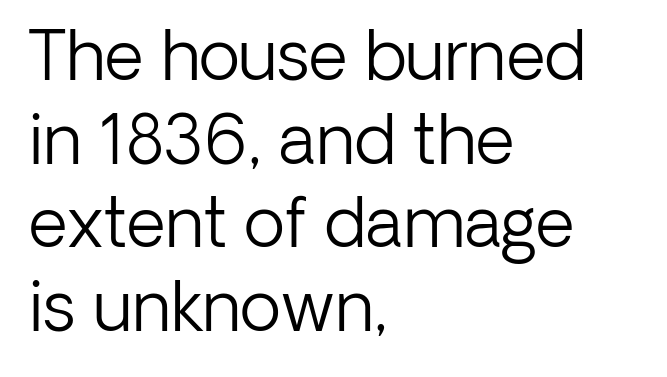
The image shows 68 px light sans-serif type, upright; set left-aligned, line spacing 1.23x, normal letter spacing, not underlined; low stroke contrast and a medium x-height.
